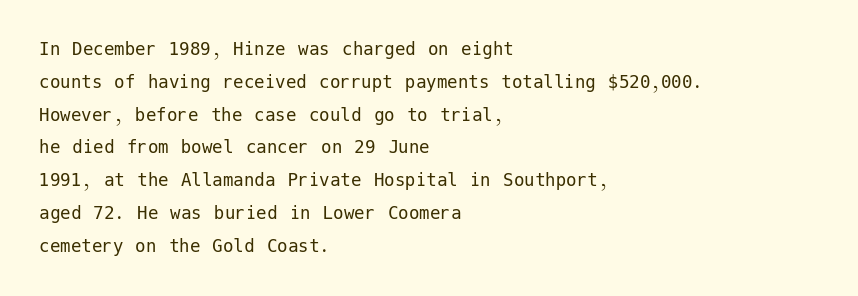
{"italic": "no", "bold": "no", "underline": "no", "align": "left", "line_spacing": "normal", "line_spacing_ratio": 1.56, "letter_spacing": "normal", "letter_spacing_em": 0.0, "glyph_px": 21}
